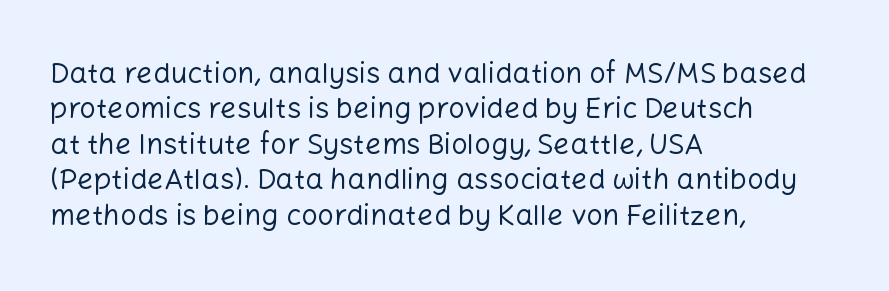
The image shows 29 px regular-weight sans-serif type, upright; set left-aligned, line spacing 1.22x, normal letter spacing, not underlined; low stroke contrast and a medium x-height.
